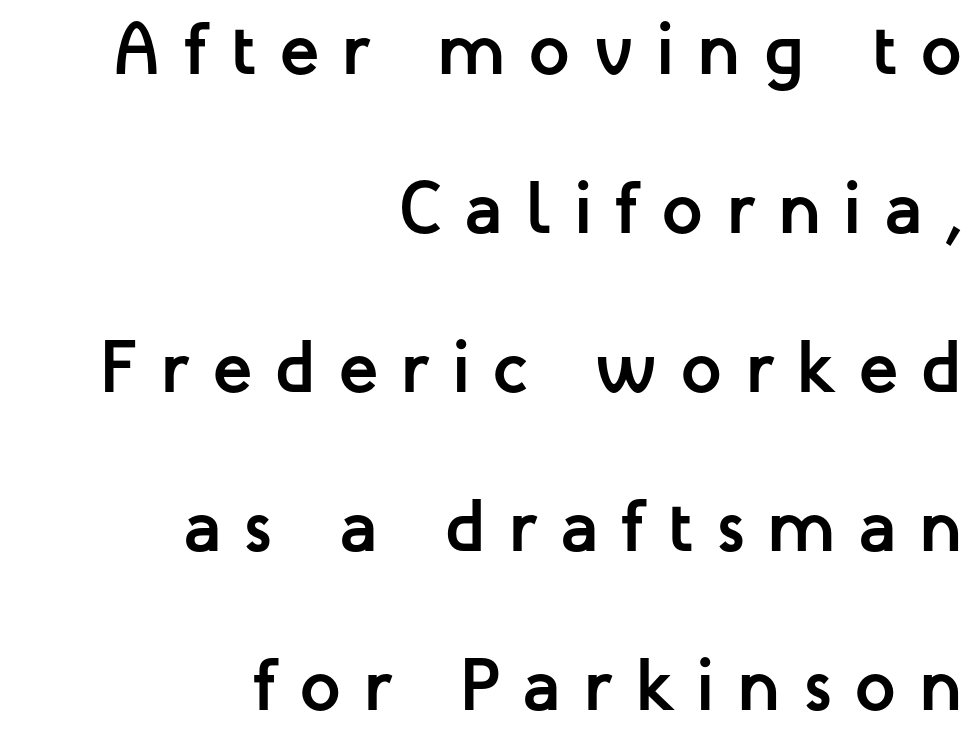
The image shows 74 px semibold sans-serif type, upright; set right-aligned, loose line spacing (2.15x), unusually wide letter spacing (+0.3 em), not underlined; low stroke contrast and a medium x-height.
